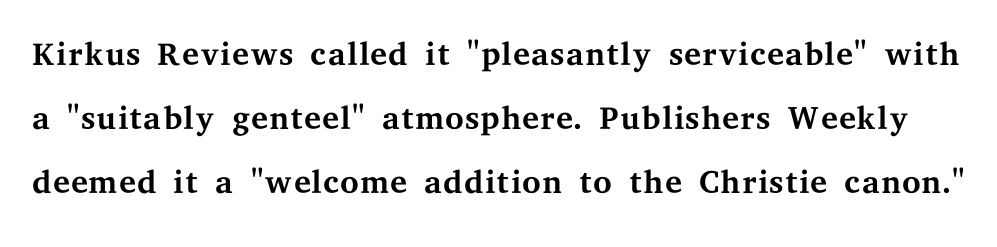
The letters advance in unequal steps, a hallmark of proportional type. Weight: not bold — regular or lighter. The text was rendered using a seriffed face with decorative stroke endings. The specimen reads as upright at a glance. What stands out about the letter spacing? Nothing — it is the standard amount.
